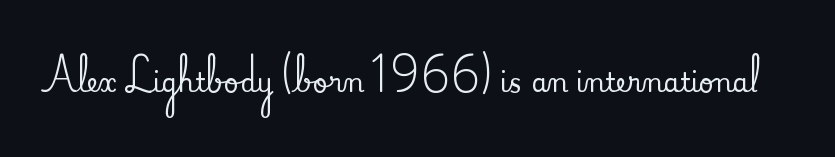
Is there any slant? The stems are plumb. Descenders are the only things crossing below the line. The line texture is even and compact thanks to regular tracking.
